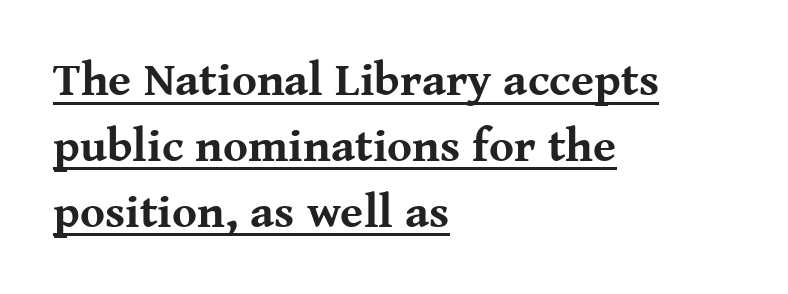
{"serif": "yes", "italic": "no", "bold": "yes", "weight": "bold", "width": "normal", "stroke_contrast": "medium", "x_height": "medium", "monospaced": "no", "underline": "yes", "align": "left", "line_spacing": "normal", "line_spacing_ratio": 1.4, "letter_spacing": "normal", "letter_spacing_em": 0.0, "glyph_px": 47}
